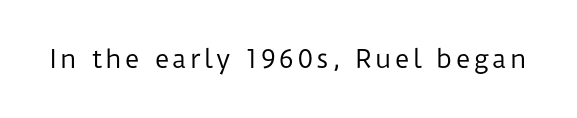
{"italic": "no", "bold": "no", "underline": "no", "glyph_px": 25}
